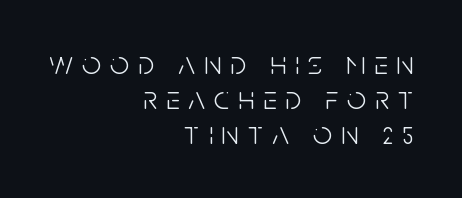
The image shows 33 px light, condensed sans-serif type, upright; set right-aligned, tight line spacing (1.06x), unusually wide letter spacing (+0.27 em), not underlined; low stroke contrast and a large x-height.
